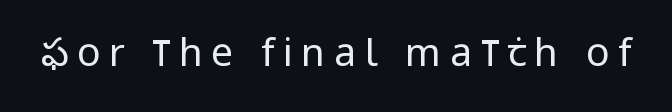
{"serif": "no", "italic": "no", "bold": "no", "weight": "regular", "width": "condensed", "stroke_contrast": "low", "x_height": "large", "monospaced": "no", "underline": "no", "letter_spacing": "wide", "letter_spacing_em": 0.22, "glyph_px": 39}
